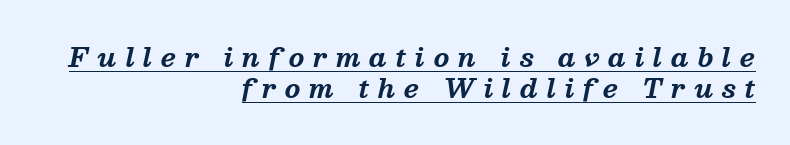
{"italic": "yes", "lean": "right", "slant_degrees": 13, "bold": "yes", "underline": "yes", "align": "right", "line_spacing": "normal", "line_spacing_ratio": 1.26, "letter_spacing": "wide", "letter_spacing_em": 0.35, "glyph_px": 25}
